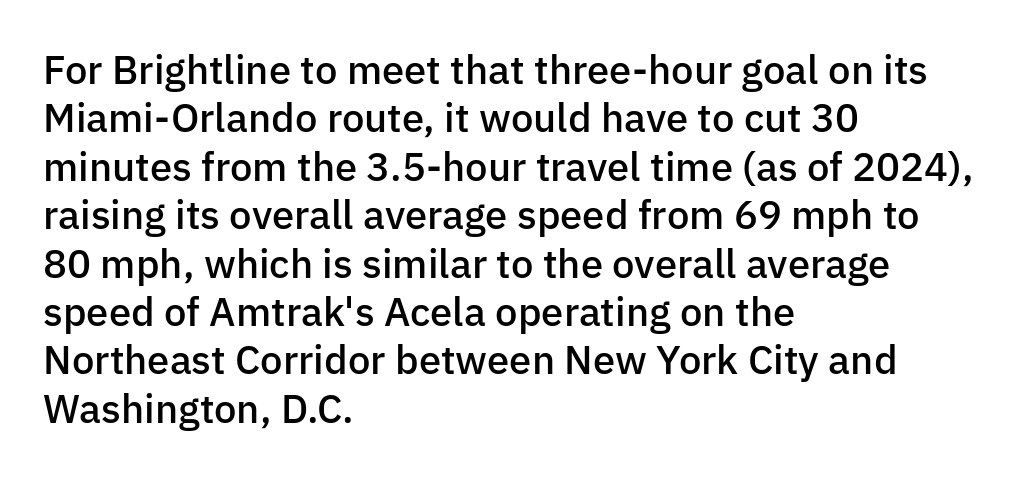
Q: Is the text bold? A: Semi-bold.
Q: Is the text italic (slanted)? A: No, it is upright.
Q: Is the typeface a serif or a sans-serif typeface? A: Sans-serif.
Q: Is the text underlined? A: No.
Q: How is the paragraph aligned? A: Left-aligned.
Q: Is the spacing between letters normal or unusually wide? A: Normal.
Q: Width (condensed, normal, or wide)? A: Normal.
Q: Stroke contrast? A: Low.
Q: x-height? A: Medium.
Q: Monospaced? A: No.
